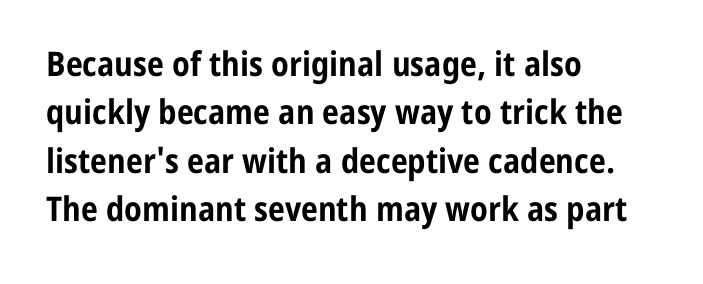
The axis of the letterforms is exactly vertical. These lines are rendered in a variable-pitch font. This sample is left-justified, so line endings fall wherever the words run out. Each row of text sits above clean, open space. No extra tracking has been applied to these lines.
